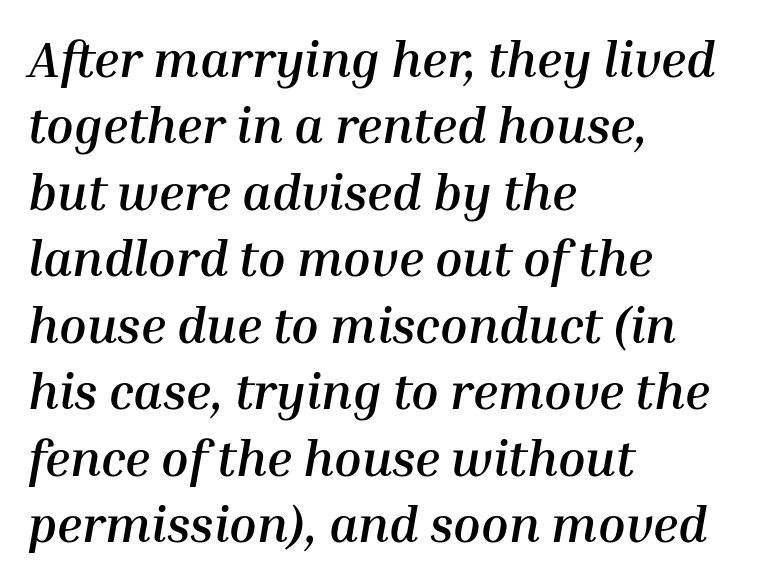
Q: Is the text bold? A: Yes.
Q: Is the text italic (slanted)? A: Yes, it leans right by about 10 degrees.
Q: Is the text underlined? A: No.
Q: How is the paragraph aligned? A: Left-aligned.
Q: Is the spacing between letters normal or unusually wide? A: Normal.
Q: Is the spacing between lines tight, normal or loose? A: Normal.
Q: Width (condensed, normal, or wide)? A: Normal.
Q: Stroke contrast? A: Medium.
Q: x-height? A: Medium.
Q: Monospaced? A: No.
